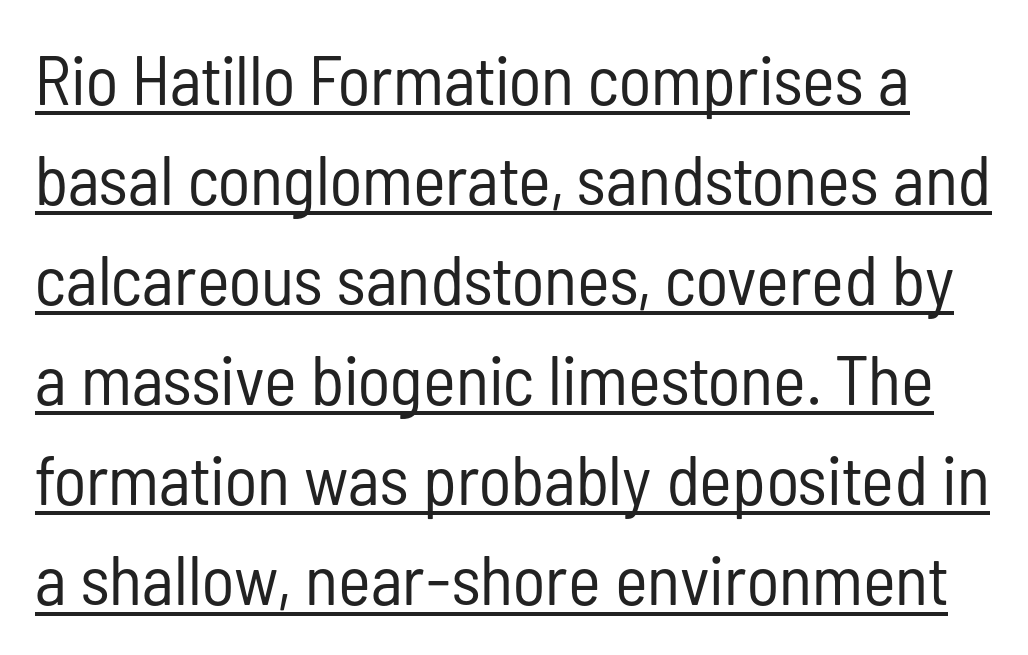
Q: Is the text bold? A: No.
Q: Is the text italic (slanted)? A: No, it is upright.
Q: Is the typeface a serif or a sans-serif typeface? A: Sans-serif.
Q: Is the text underlined? A: Yes.
Q: Is the spacing between letters normal or unusually wide? A: Normal.
Q: Is the spacing between lines tight, normal or loose? A: Normal.
Q: Width (condensed, normal, or wide)? A: Condensed.
Q: Stroke contrast? A: Low.
Q: x-height? A: Medium.
Q: Monospaced? A: No.
